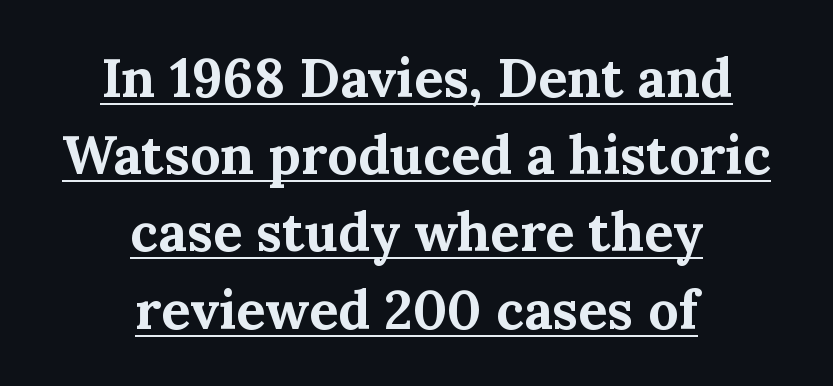
The image shows 54 px bold serif type, upright; set centered, normal line spacing (1.43x), normal letter spacing, underlined; medium stroke contrast and a medium x-height.
